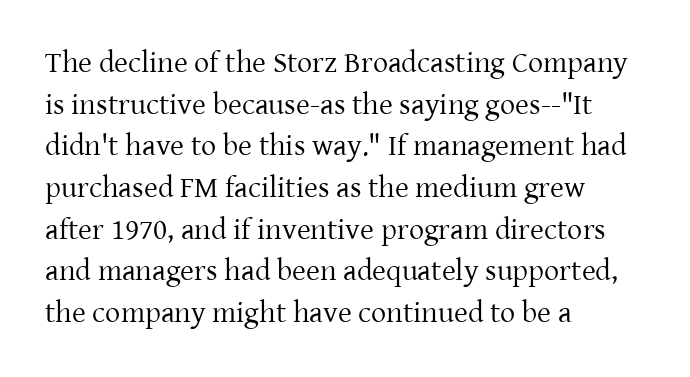
This sample keeps an unexceptional amount of space between lines. These lines are rendered in a variable-pitch font. One-word summary of the alignment: left. Is the stroke heavy? The answer is a plain regular-or-lighter.
